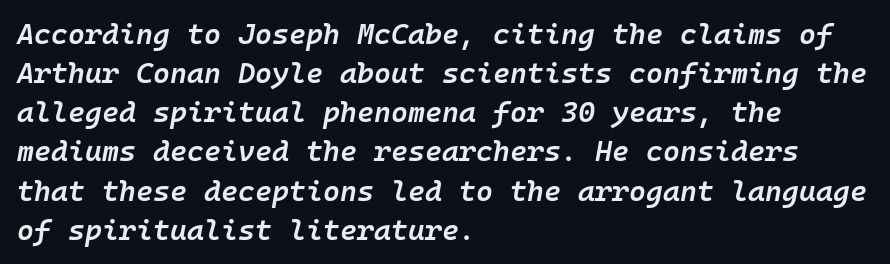
Every character sits at an angle, as italics do. No extra tracking has been applied to these lines. The words here are not underlined. On the weight axis this lands at semibold, roughly 600.
